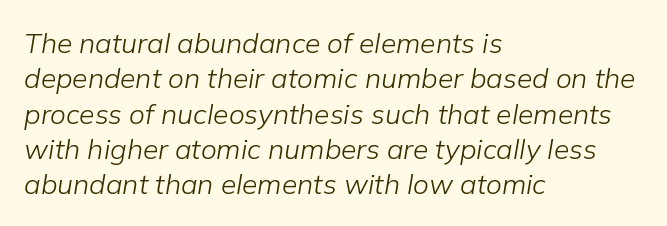
{"italic": "yes", "lean": "right", "slant_degrees": 9, "bold": "no", "weight": "light", "width": "normal", "stroke_contrast": "low", "x_height": "medium", "monospaced": "no", "underline": "no", "align": "left", "line_spacing": "normal", "line_spacing_ratio": 1.26, "letter_spacing": "normal", "letter_spacing_em": 0.0, "glyph_px": 28}
